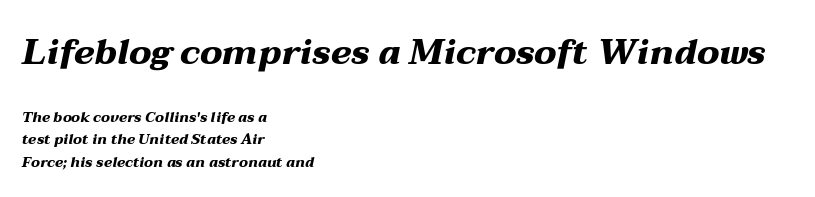
The first block has been scaled up relative to the second. The space directly below the letters is spotless. Looks like regular typesetting: each glyph gets only the width it needs. A typesetter would call this leading conventional body-copy spacing. The letterforms sit shoulder to shoulder at normal distance. Short and long lines alike share a common starting point at left.
